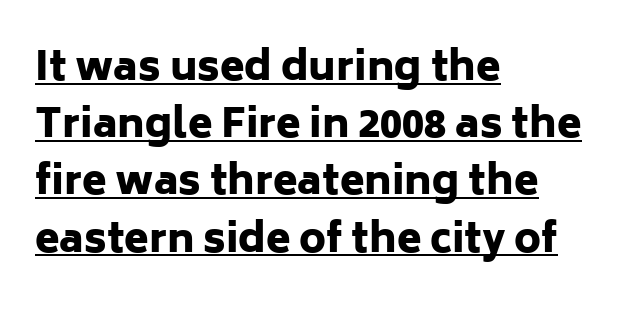
A classic flush-left, rag-right setting is used for this passage. Posture: straight, roman, zero tilt. What kind of face is this? One without serifs — a sans. You could call the tracking neutral — neither tight nor loose.
